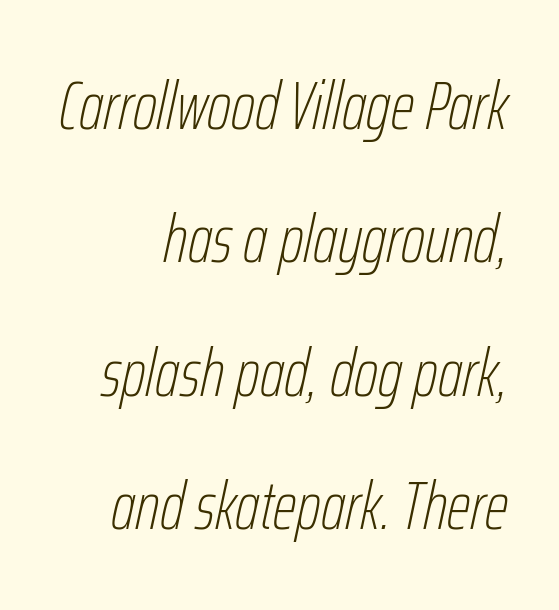
Q: Is the text bold? A: No.
Q: Is the text italic (slanted)? A: Yes, it leans right by about 12 degrees.
Q: Is the text underlined? A: No.
Q: How is the paragraph aligned? A: Right-aligned.
Q: Is the spacing between letters normal or unusually wide? A: Normal.
Q: Is the spacing between lines tight, normal or loose? A: Loose.
Q: Width (condensed, normal, or wide)? A: Condensed.
Q: Stroke contrast? A: Low.
Q: x-height? A: Medium.
Q: Monospaced? A: No.
